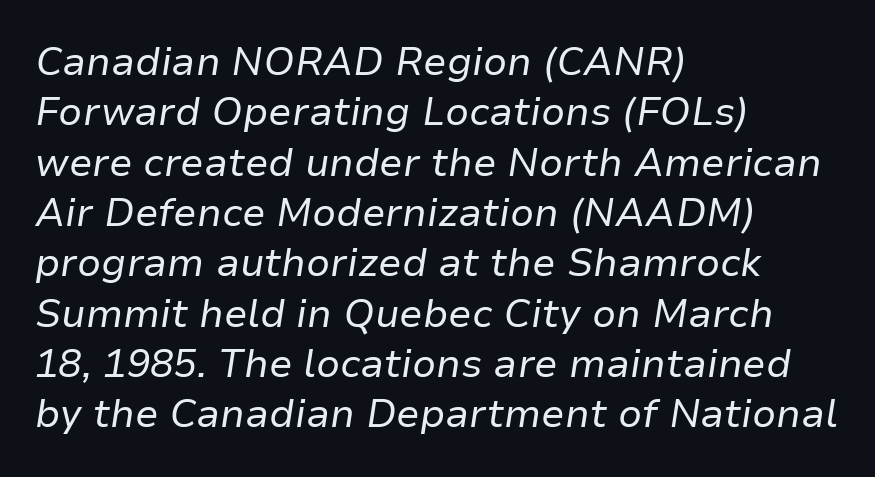
Q: Is the text bold? A: No.
Q: Is the text italic (slanted)? A: Yes, it leans right by about 9 degrees.
Q: Is the text underlined? A: No.
Q: How is the paragraph aligned? A: Left-aligned.
Q: Is the spacing between letters normal or unusually wide? A: Normal.
Q: Is the spacing between lines tight, normal or loose? A: Normal.
Q: Width (condensed, normal, or wide)? A: Normal.
Q: Stroke contrast? A: Low.
Q: x-height? A: Medium.
Q: Monospaced? A: No.
